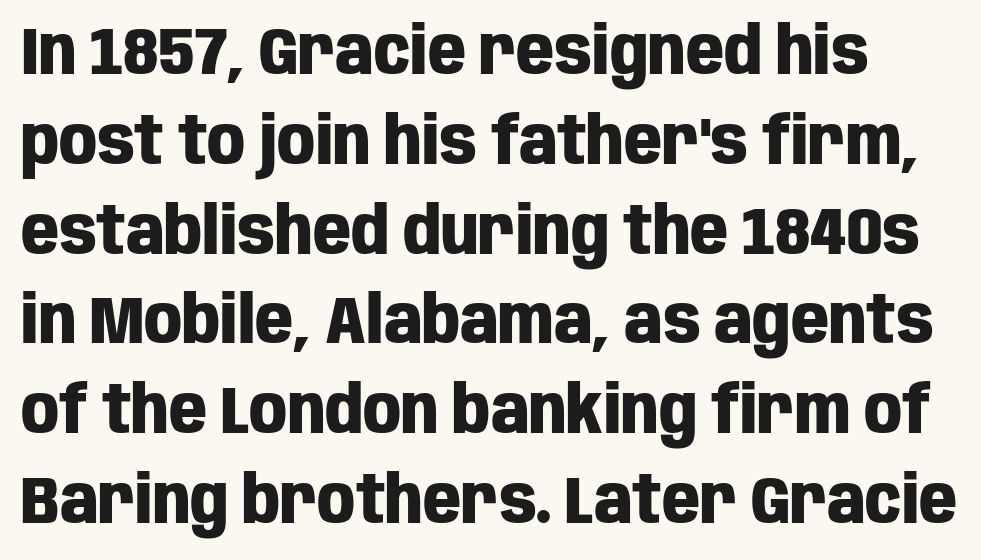
Q: Is the text bold? A: Yes.
Q: Is the text italic (slanted)? A: No, it is upright.
Q: Is the typeface a serif or a sans-serif typeface? A: Sans-serif.
Q: Is the text underlined? A: No.
Q: Is the spacing between letters normal or unusually wide? A: Normal.
Q: Is the spacing between lines tight, normal or loose? A: Normal.
Q: Width (condensed, normal, or wide)? A: Condensed.
Q: Stroke contrast? A: Low.
Q: x-height? A: Large.
Q: Monospaced? A: No.
